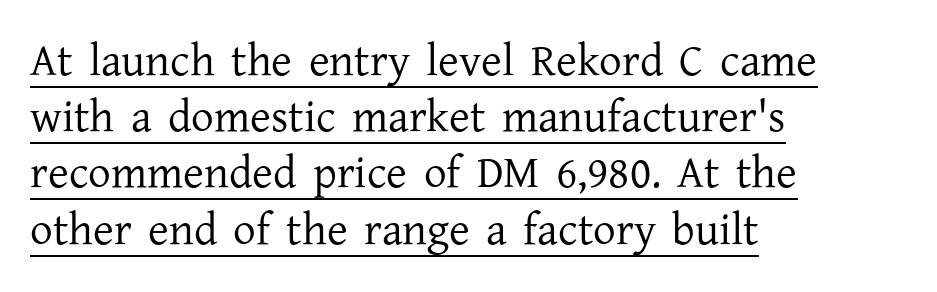
The image shows 45 px regular-weight serif type, upright; set left-aligned, normal line spacing (1.25x), normal letter spacing, underlined; low stroke contrast and a medium x-height.
